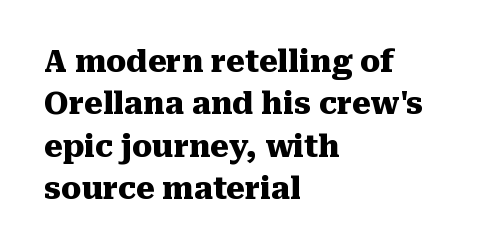
The image shows 30 px heavy serif type, upright; set left-aligned, normal line spacing (1.41x), normal letter spacing, not underlined; medium stroke contrast and a medium x-height.
